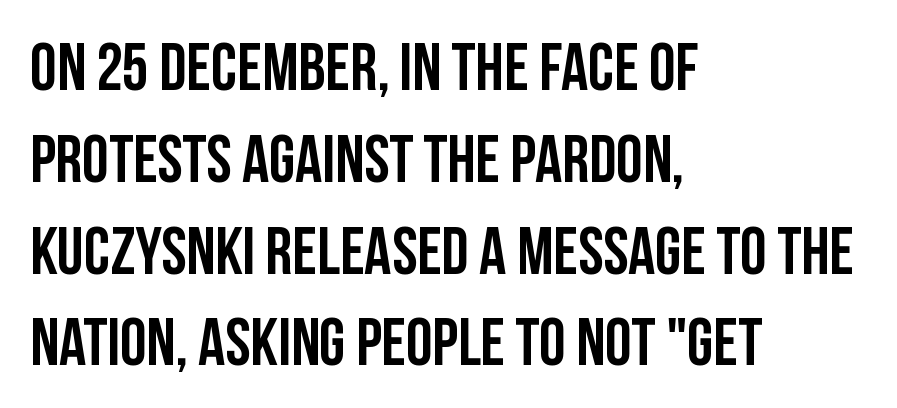
Q: Is the text italic (slanted)? A: No, it is upright.
Q: Is the typeface a serif or a sans-serif typeface? A: Sans-serif.
Q: Is the text underlined? A: No.
Q: How is the paragraph aligned? A: Left-aligned.
Q: Is the spacing between letters normal or unusually wide? A: Normal.
Q: Is the spacing between lines tight, normal or loose? A: Normal.
Q: Width (condensed, normal, or wide)? A: Condensed.
Q: Stroke contrast? A: Low.
Q: x-height? A: Large.
Q: Monospaced? A: No.
